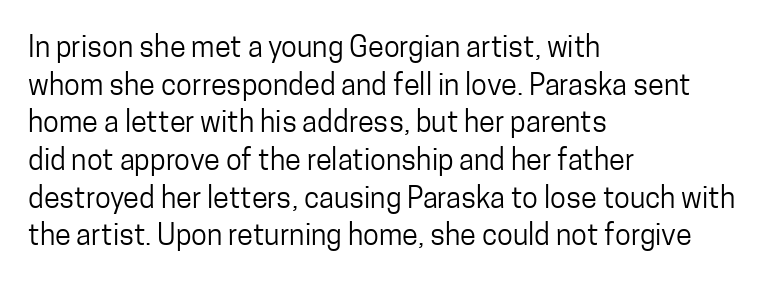
{"serif": "no", "italic": "no", "bold": "no", "weight": "regular", "width": "condensed", "stroke_contrast": "low", "x_height": "medium", "monospaced": "no", "underline": "no", "align": "left", "line_spacing": "normal", "line_spacing_ratio": 1.3, "letter_spacing": "normal", "letter_spacing_em": 0.0, "glyph_px": 29}
